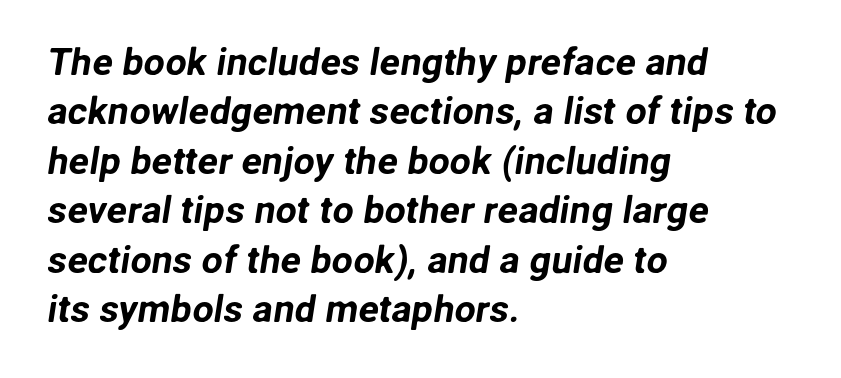
A student would call this left alignment; a typographer would say flush left, rag right. These lines are rendered in a variable-pitch font. Look at the bottom of the vertical strokes: they stop flat, with no serifs. Tracking here is standard; glyphs follow each other at the usual distance.
